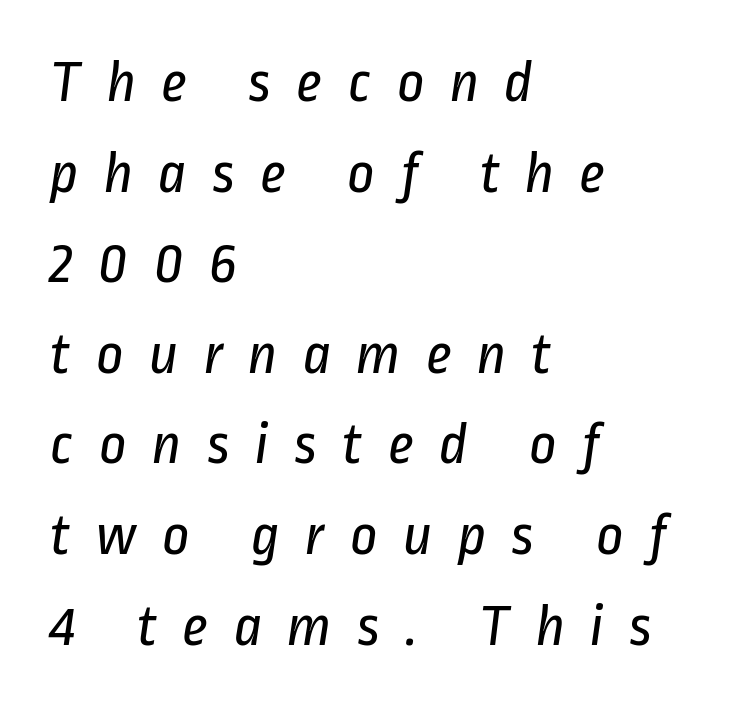
The image shows 60 px regular-weight, condensed sans-serif type; set left-aligned, normal line spacing (1.51x), unusually wide letter spacing (+0.42 em), not underlined; low stroke contrast and a medium x-height.
